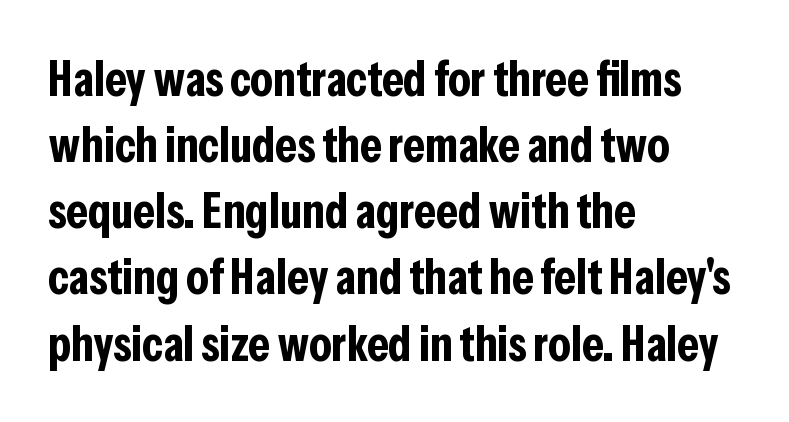
Letters rest on an invisible, unmarked baseline. Do the characters align in a grid? No, the font is proportional. The passage shown is typeset with a sans-serif family. Bold? Absolutely — the strokes are thick and heavy.
